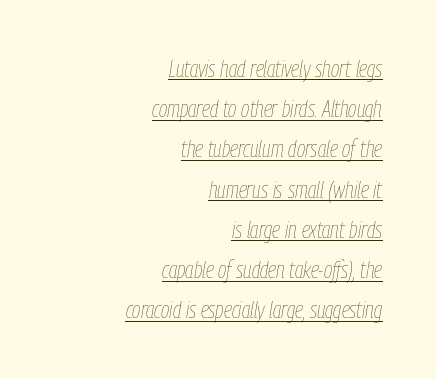
Caption: multi-line text, flush right, ragged left. Weight: in the light-to-regular range. Slanted lettering throughout. Does a line run under the words? Yes, clearly. Inter-character spacing is left at the font's built-in metrics.
